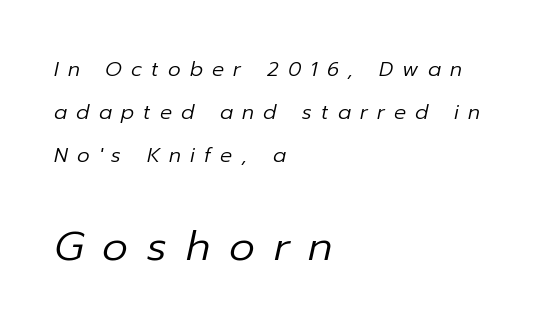
Which chunk is bigger? The second one — the bottom block dwarfs the top. Line beginnings align vertically; line endings do not. Weight class: somewhere from thin through regular. Here the glyphs are tracked loosely, breaking word shapes into spaced letters. This sample uses an oblique cut, with every glyph tilted off the vertical.
